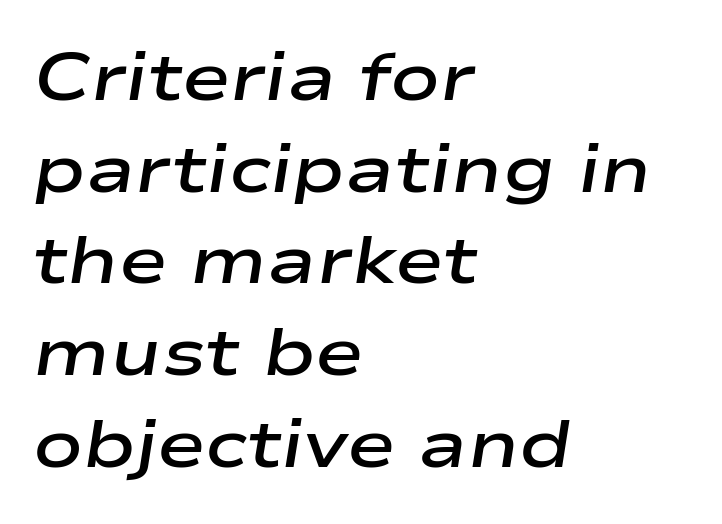
{"italic": "yes", "lean": "right", "slant_degrees": 9, "bold": "semi", "weight": "semibold", "width": "wide", "stroke_contrast": "low", "x_height": "medium", "monospaced": "no", "underline": "no", "align": "left", "line_spacing": "normal", "line_spacing_ratio": 1.39, "letter_spacing": "normal", "letter_spacing_em": 0.0, "glyph_px": 66}
